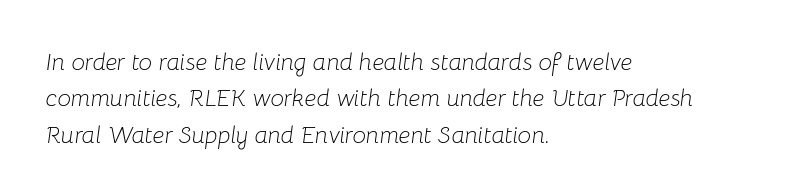
{"italic": "yes", "lean": "right", "slant_degrees": 8, "bold": "no", "underline": "no", "align": "left", "line_spacing": "normal", "line_spacing_ratio": 1.52, "letter_spacing": "normal", "letter_spacing_em": 0.0, "glyph_px": 24}
